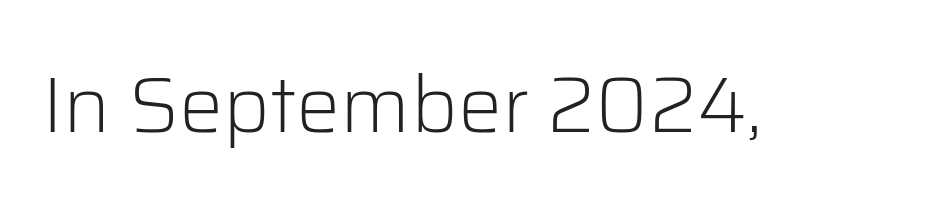
The image shows 79 px light sans-serif type, upright; set normal letter spacing, not underlined; low stroke contrast and a medium x-height.
